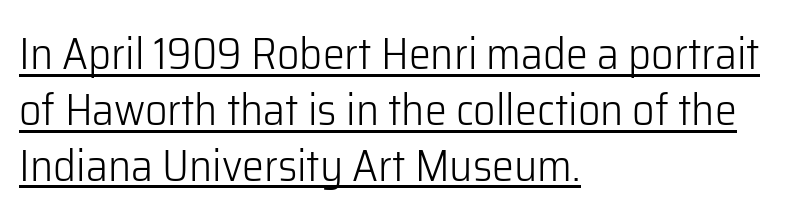
The image shows 44 px light sans-serif type, upright; set left-aligned, normal line spacing (1.27x), normal letter spacing, underlined; low stroke contrast and a medium x-height.
